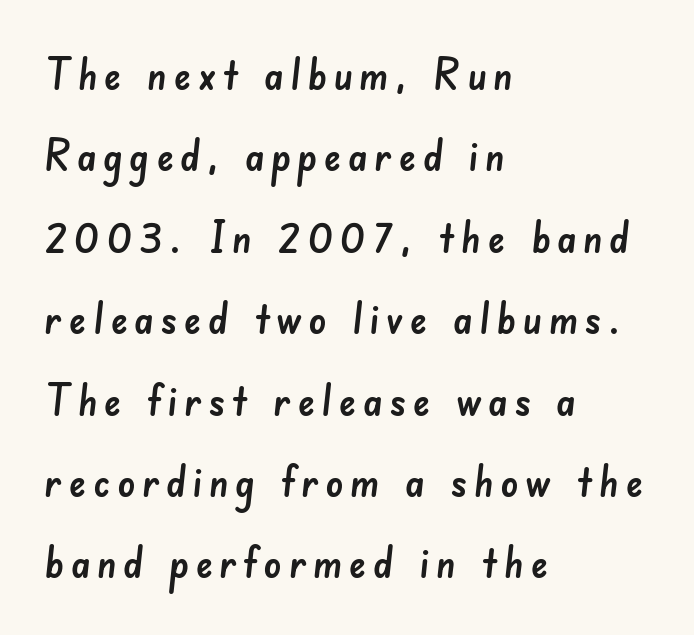
The image shows 44 px sans-serif type; set left-aligned, line spacing 1.85x, not underlined; low stroke contrast and a small x-height.
